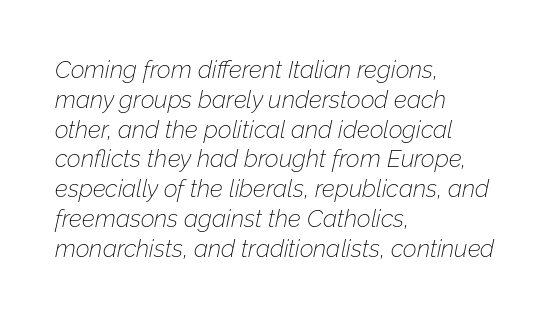
Q: Is the text bold? A: No.
Q: Is the text italic (slanted)? A: Yes, it leans right by about 12 degrees.
Q: Is the text underlined? A: No.
Q: How is the paragraph aligned? A: Left-aligned.
Q: Is the spacing between letters normal or unusually wide? A: Normal.
